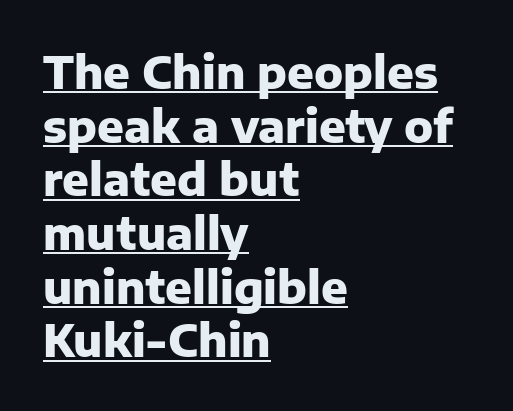
This is roman type, the default non-slanted kind. Does extra space separate the letters? No, they use regular spacing. Looks like regular typesetting: each glyph gets only the width it needs. The rendered words wear a rule along their underside.
